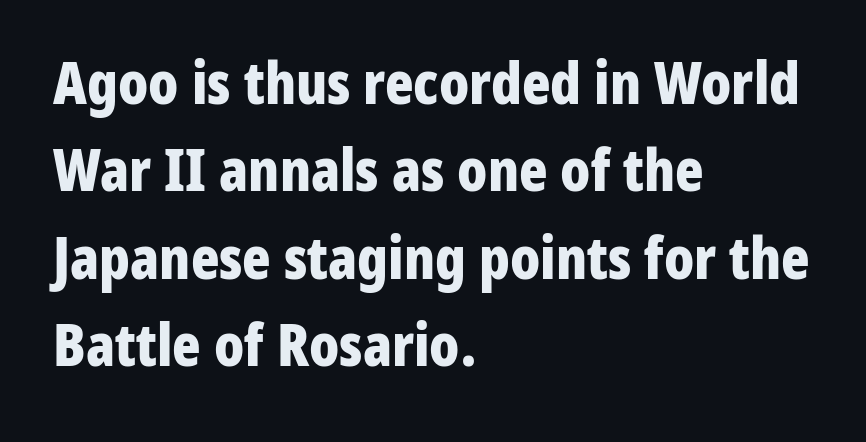
Q: Is the text bold? A: Yes.
Q: Is the text italic (slanted)? A: No, it is upright.
Q: Is the typeface a serif or a sans-serif typeface? A: Sans-serif.
Q: Is the text underlined? A: No.
Q: How is the paragraph aligned? A: Left-aligned.
Q: Is the spacing between letters normal or unusually wide? A: Normal.
Q: Is the spacing between lines tight, normal or loose? A: Normal.
Q: Width (condensed, normal, or wide)? A: Condensed.
Q: Stroke contrast? A: Low.
Q: x-height? A: Medium.
Q: Monospaced? A: No.
